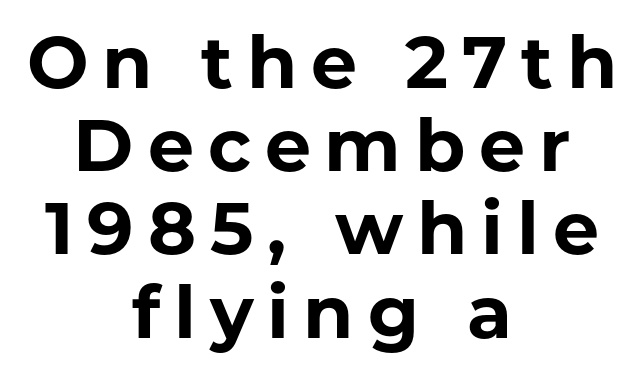
Every letter is thick-stroked: bold, no question. Every character sits straight up, as roman type does. The specimen omits any rule beneath the text block's lines. The text block is weighted toward neither margin, spreading evenly from the middle. No feet cap the strokes, marking this as sans-serif type. Each letter keeps its own natural width here, so spacing adapts to shape.
